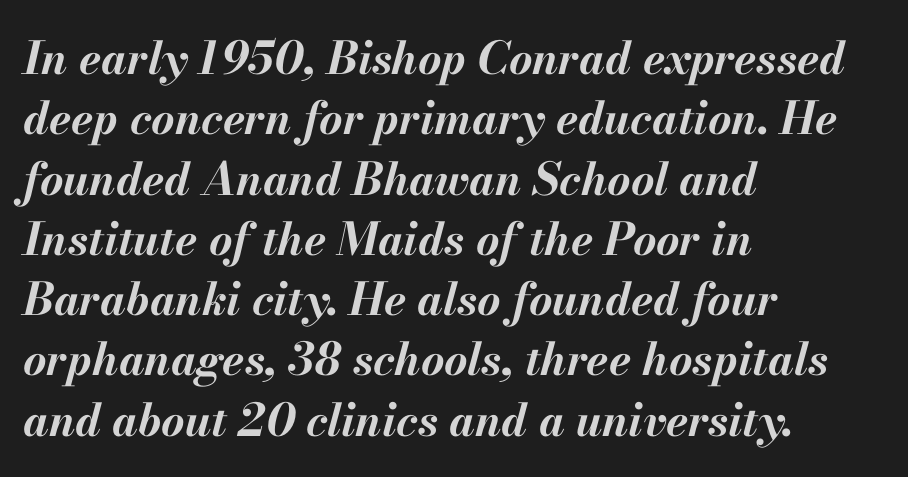
{"italic": "yes", "lean": "right", "slant_degrees": 13, "bold": "yes", "weight": "bold", "width": "normal", "stroke_contrast": "medium", "x_height": "small", "monospaced": "no", "underline": "no", "align": "left", "line_spacing": "normal", "line_spacing_ratio": 1.34, "letter_spacing": "normal", "letter_spacing_em": 0.0, "glyph_px": 45}
